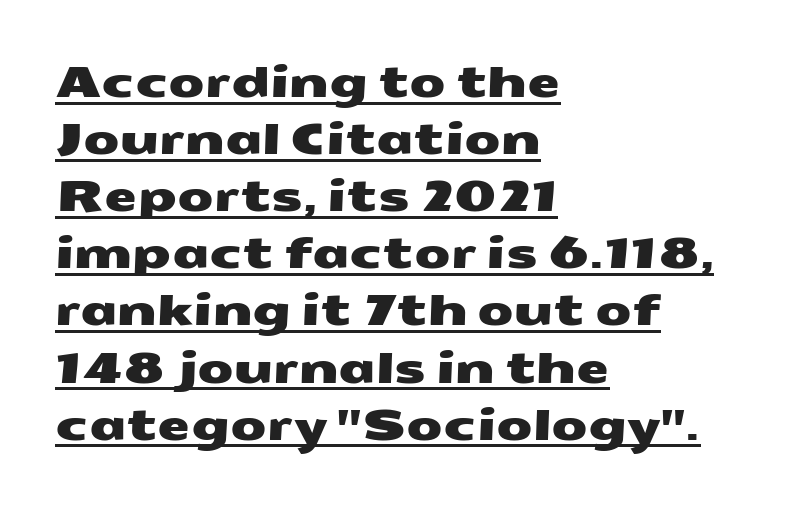
Q: Is the typeface a serif or a sans-serif typeface? A: Sans-serif.
Q: Is the text underlined? A: Yes.
Q: How is the paragraph aligned? A: Left-aligned.
Q: Is the spacing between letters normal or unusually wide? A: Normal.
Q: Is the spacing between lines tight, normal or loose? A: Normal.
Q: Width (condensed, normal, or wide)? A: Wide.
Q: Stroke contrast? A: Medium.
Q: x-height? A: Medium.
Q: Monospaced? A: No.
